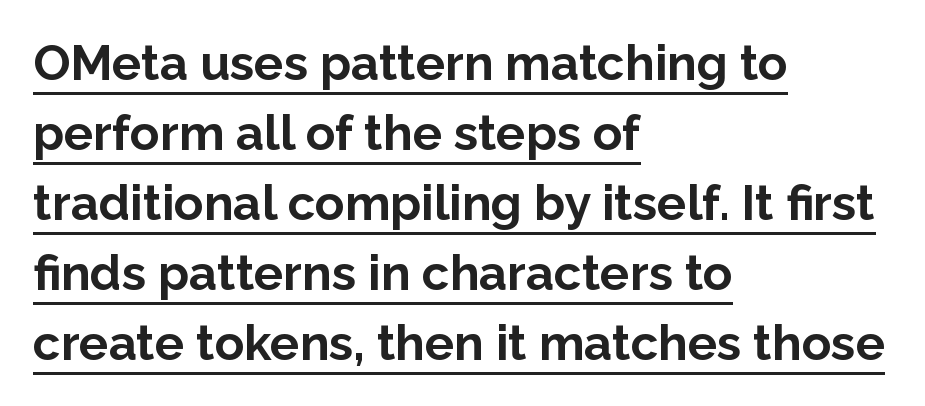
{"serif": "no", "italic": "no", "bold": "yes", "weight": "bold", "width": "normal", "stroke_contrast": "low", "x_height": "medium", "monospaced": "no", "underline": "yes", "align": "left", "line_spacing": "normal", "line_spacing_ratio": 1.43, "letter_spacing": "normal", "letter_spacing_em": 0.0, "glyph_px": 49}
